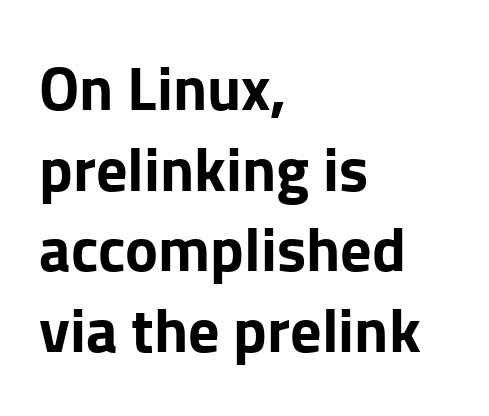
Q: Is the text bold? A: Yes.
Q: Is the text italic (slanted)? A: No, it is upright.
Q: Is the typeface a serif or a sans-serif typeface? A: Sans-serif.
Q: Is the text underlined? A: No.
Q: How is the paragraph aligned? A: Left-aligned.
Q: Is the spacing between letters normal or unusually wide? A: Normal.
Q: Is the spacing between lines tight, normal or loose? A: Normal.
Q: Width (condensed, normal, or wide)? A: Normal.
Q: Stroke contrast? A: Low.
Q: x-height? A: Medium.
Q: Monospaced? A: No.
